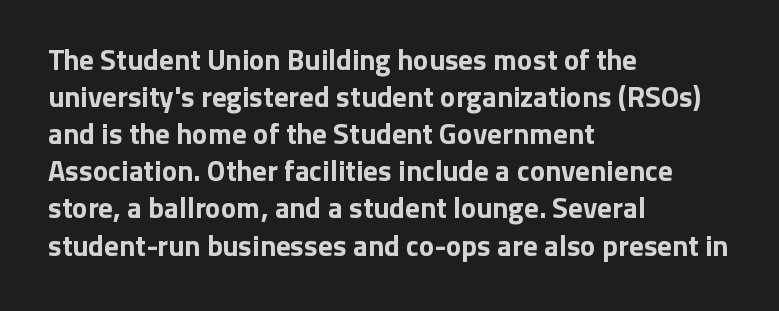
The image shows 29 px bold sans-serif type, upright; set left-aligned, normal line spacing (1.28x), normal letter spacing, not underlined; low stroke contrast and a medium x-height.
